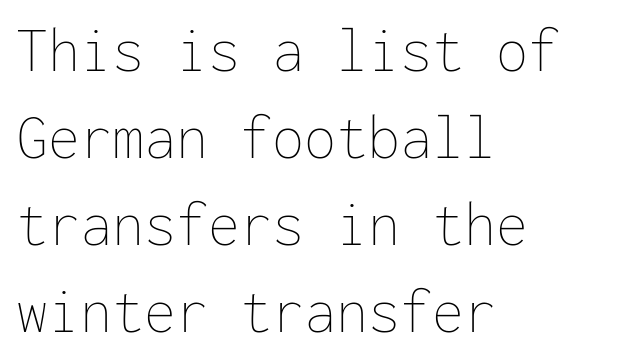
The typeface has the unassuming heft of standard copy or less. Spacing between characters is what you'd get straight out of the box. In terms of leading, this rendering sits right in the middle. Does the lettering tilt? It doesn't — this is upright.
